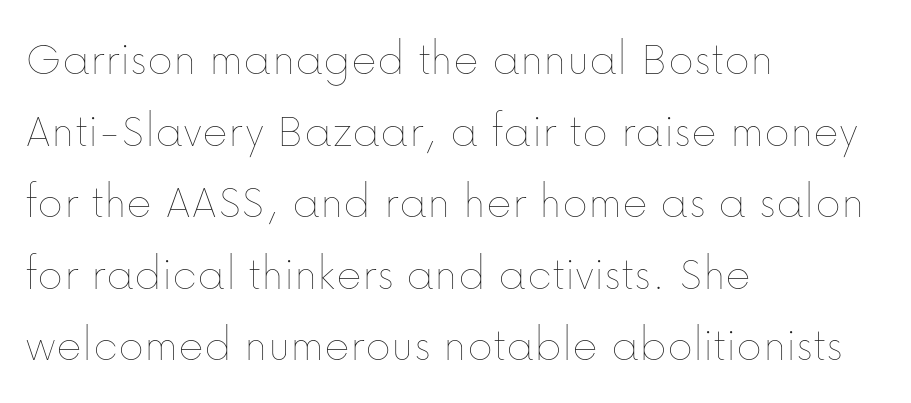
The image shows 49 px thin type, upright; set left-aligned, normal line spacing (1.46x), normal letter spacing, not underlined; low stroke contrast and a medium x-height.
